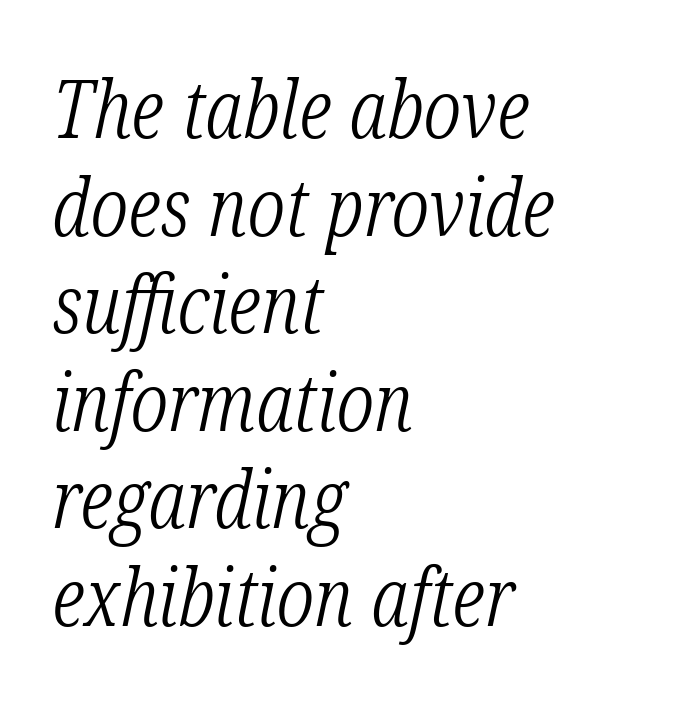
{"serif": "yes", "italic": "yes", "lean": "right", "slant_degrees": 12, "bold": "no", "weight": "light", "width": "condensed", "stroke_contrast": "low", "x_height": "medium", "monospaced": "no", "underline": "no", "align": "left", "line_spacing_ratio": 1.22, "letter_spacing": "normal", "letter_spacing_em": 0.0, "glyph_px": 80}
